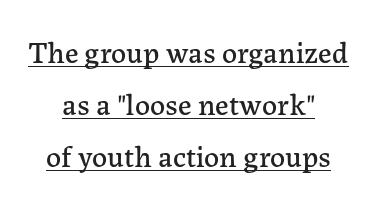
{"serif": "yes", "italic": "no", "width": "normal", "stroke_contrast": "low", "x_height": "medium", "monospaced": "no", "underline": "yes", "align": "center", "line_spacing_ratio": 1.74, "letter_spacing": "normal", "letter_spacing_em": 0.0, "glyph_px": 30}
